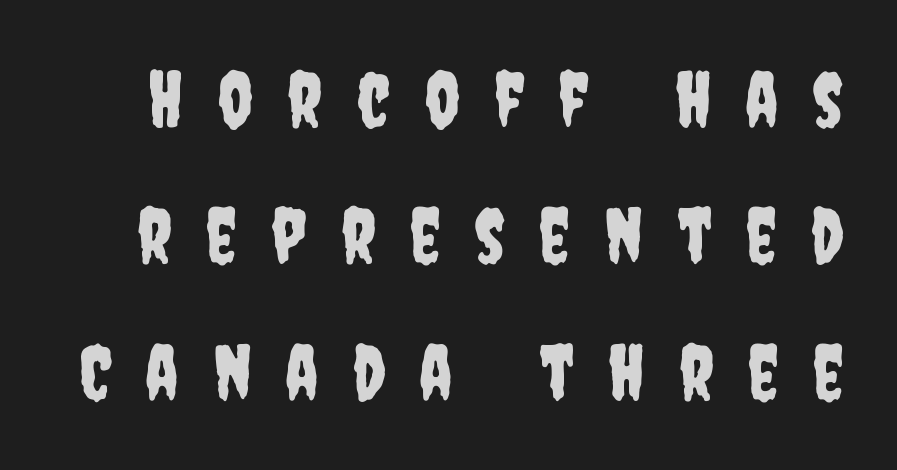
The image shows 77 px condensed sans-serif type, upright; set line spacing 1.77x, unusually wide letter spacing (+0.44 em), not underlined; low stroke contrast and a large x-height.
